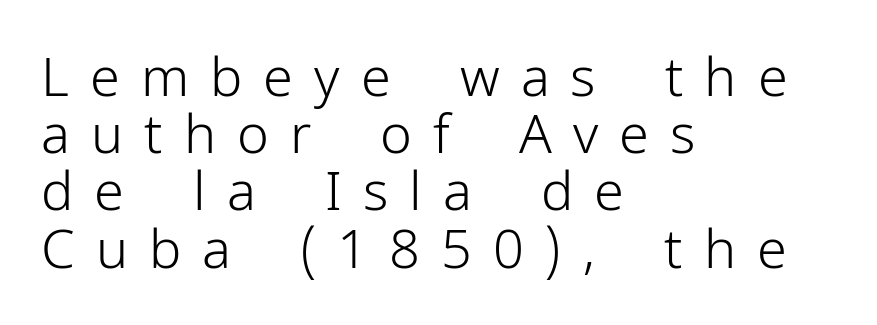
{"serif": "no", "italic": "no", "bold": "no", "weight": "light", "width": "normal", "stroke_contrast": "low", "x_height": "medium", "monospaced": "no", "underline": "no", "align": "left", "line_spacing": "tight", "line_spacing_ratio": 1.06, "letter_spacing": "wide", "letter_spacing_em": 0.39, "glyph_px": 54}
